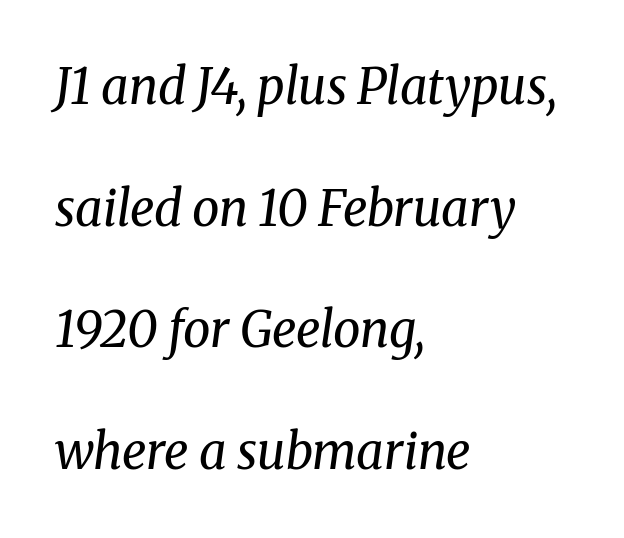
Q: Is the text bold? A: No.
Q: Is the text italic (slanted)? A: Yes, it leans right by about 8 degrees.
Q: Is the typeface a serif or a sans-serif typeface? A: Serif.
Q: Is the text underlined? A: No.
Q: How is the paragraph aligned? A: Left-aligned.
Q: Is the spacing between letters normal or unusually wide? A: Normal.
Q: Is the spacing between lines tight, normal or loose? A: Loose.
Q: Width (condensed, normal, or wide)? A: Normal.
Q: Stroke contrast? A: Medium.
Q: x-height? A: Medium.
Q: Monospaced? A: No.
